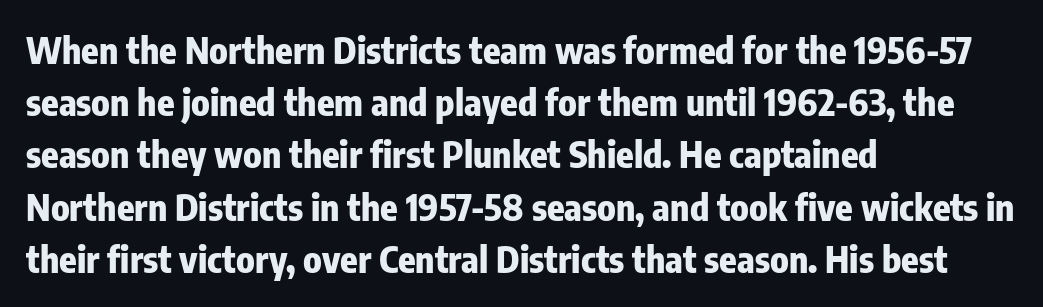
The image shows 36 px heavy, condensed sans-serif type, upright; set left-aligned, normal line spacing (1.45x), normal letter spacing, not underlined; low stroke contrast and a medium x-height.
